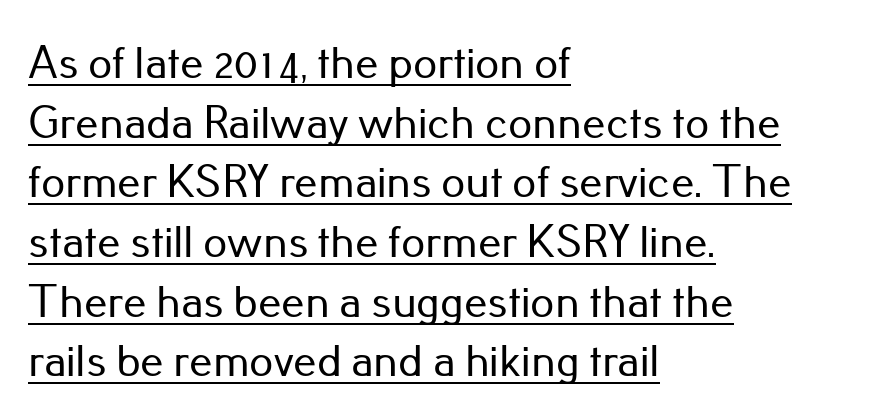
Q: Is the text italic (slanted)? A: No, it is upright.
Q: Is the typeface a serif or a sans-serif typeface? A: Sans-serif.
Q: Is the text underlined? A: Yes.
Q: How is the paragraph aligned? A: Left-aligned.
Q: Is the spacing between letters normal or unusually wide? A: Normal.
Q: Is the spacing between lines tight, normal or loose? A: Normal.
Q: Width (condensed, normal, or wide)? A: Normal.
Q: Stroke contrast? A: Low.
Q: x-height? A: Small.
Q: Monospaced? A: No.
